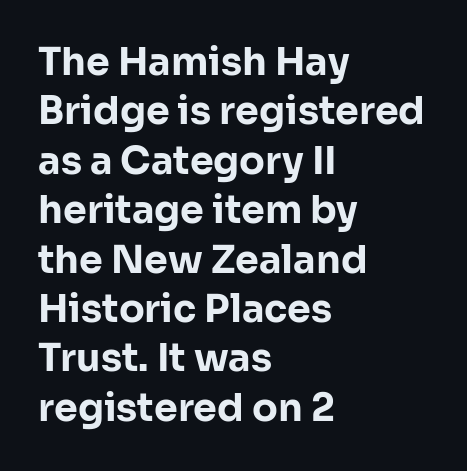
Here the glyphs are tracked normally, forming tight word shapes. What weight is shown? A full bold with thick strokes. Does the leading feel generous? No, just average. The compositor pushed each line to the left boundary.
